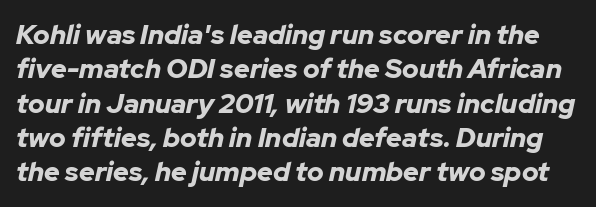
Q: Is the text bold? A: Yes.
Q: Is the text italic (slanted)? A: Yes, it leans right by about 12 degrees.
Q: Is the text underlined? A: No.
Q: Is the spacing between letters normal or unusually wide? A: Normal.
Q: Is the spacing between lines tight, normal or loose? A: Normal.
